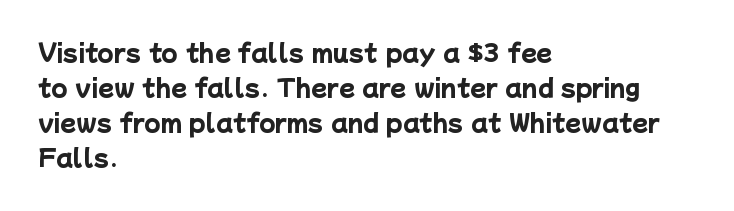
{"bold": "yes", "underline": "no", "align": "left", "line_spacing": "normal", "line_spacing_ratio": 1.52, "letter_spacing": "normal", "letter_spacing_em": 0.0, "glyph_px": 23}
